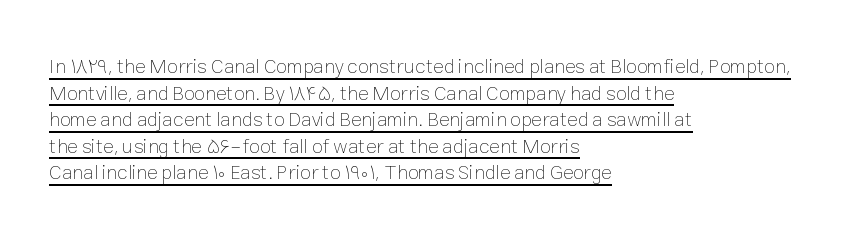
Q: Is the text bold? A: No.
Q: Is the text italic (slanted)? A: No, it is upright.
Q: Is the text underlined? A: Yes.
Q: How is the paragraph aligned? A: Left-aligned.
Q: Is the spacing between letters normal or unusually wide? A: Normal.
Q: Is the spacing between lines tight, normal or loose? A: Normal.
